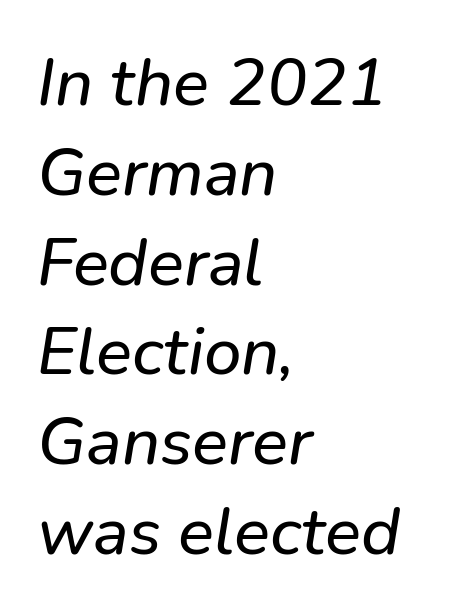
Nobody drew a line under any word here. The lines in this sample share a left origin and differ only in where they stop. Note the varied advance widths — an 'i' is clearly narrower than an 'm'. The designer left line spacing at the default. The face used here is rendered with its standard letterfit.
